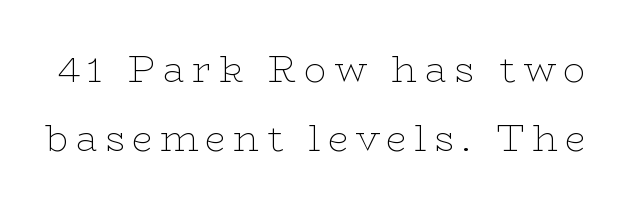
Q: Is the text bold? A: No.
Q: Is the text italic (slanted)? A: No, it is upright.
Q: Is the typeface a serif or a sans-serif typeface? A: Serif.
Q: Is the text underlined? A: No.
Q: Is the spacing between letters normal or unusually wide? A: Unusually wide.
Q: Width (condensed, normal, or wide)? A: Wide.
Q: Stroke contrast? A: Low.
Q: x-height? A: Medium.
Q: Monospaced? A: No.
